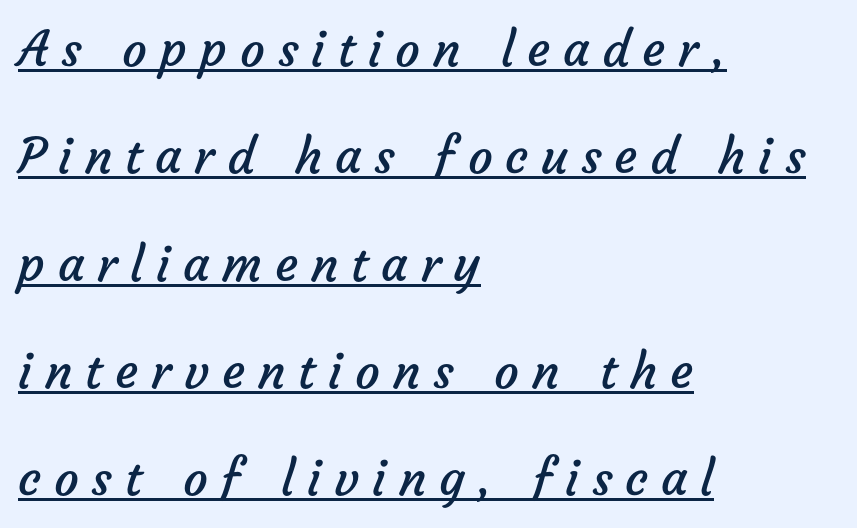
Think of a printed novel: that variable character pitch is what you see here. The characters are drawn with everyday or finer stroke widths. A great deal of white space separates one row of letters from the next. Compared with typical body copy, the letter spacing here is much looser. What decoration does the sample have? An underline.
